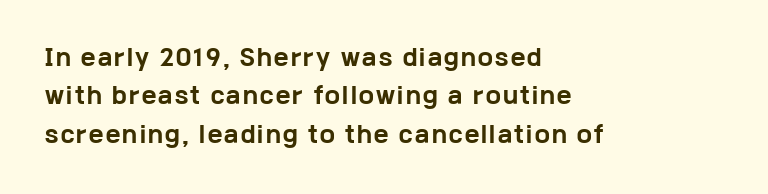
The image shows 22 px bold type, upright; set left-aligned, line spacing 1.75x, not underlined.
